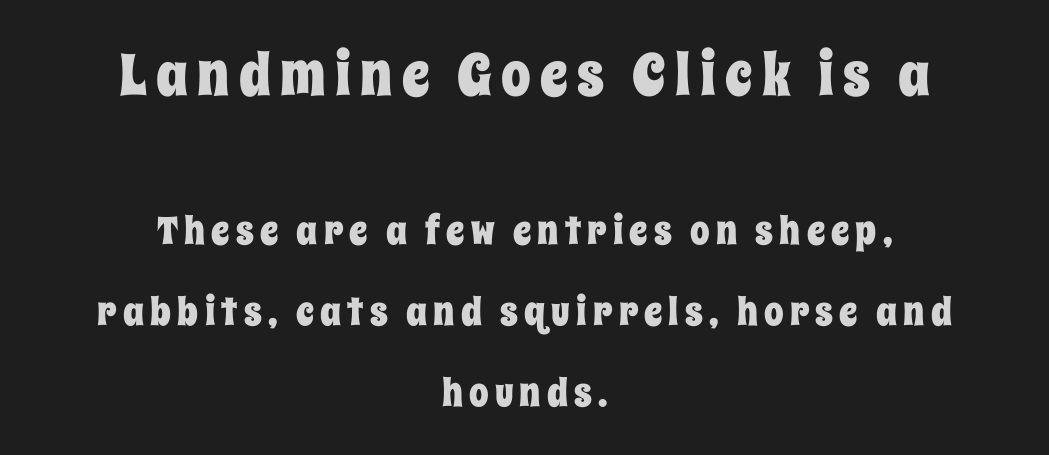
Q: Is the text italic (slanted)? A: No, it is upright.
Q: Is the text underlined? A: No.
Q: How is the paragraph aligned? A: Centered.
Q: Is the spacing between lines tight, normal or loose? A: Loose.
Q: Which block of text is set in a larger size, the first (top) or the second (bottom)? A: The first (top) one.
Q: Width (condensed, normal, or wide)? A: Condensed.
Q: Stroke contrast? A: Low.
Q: x-height? A: Large.
Q: Monospaced? A: No.
